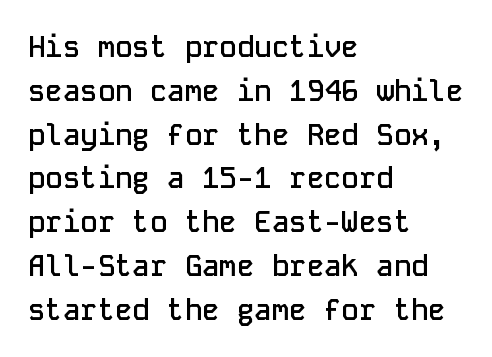
The image shows 29 px semibold sans-serif type, upright, monospaced; set left-aligned, normal line spacing (1.51x), normal letter spacing, not underlined; low stroke contrast and a medium x-height.
